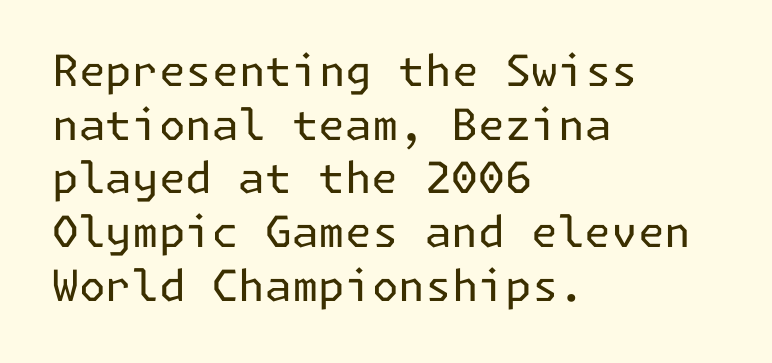
Designer's note — italics off, roman on. This sample uses a sans-serif face. Leading matches the norm, producing a regular column. Short and long lines alike share a common starting point at left.
